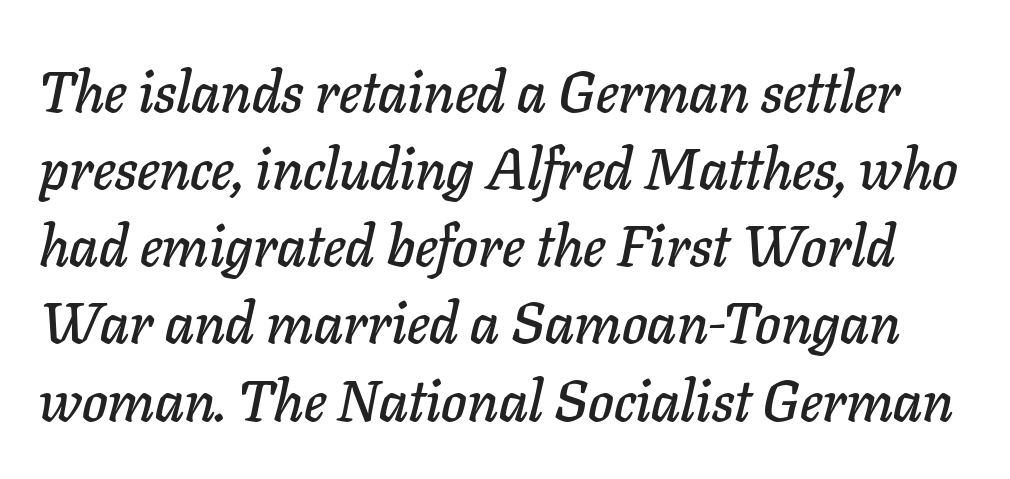
The strip under each line holds only bare page. Students, note that the glyphs here touch the page at normal intervals. You can tell it's italic because the verticals aren't actually vertical. Honestly, the row spacing looks completely unremarkable. The passage shown is typed in a proportional face where columns would drift.
